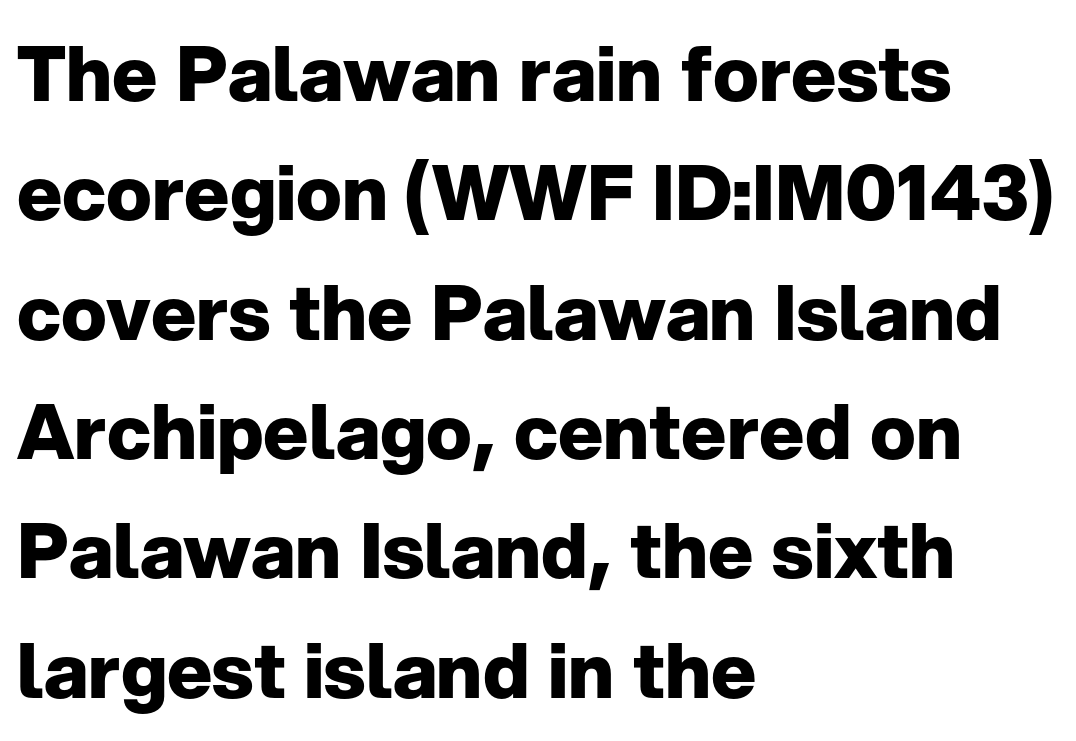
Q: Is the text bold? A: Yes.
Q: Is the text italic (slanted)? A: No, it is upright.
Q: Is the typeface a serif or a sans-serif typeface? A: Sans-serif.
Q: Is the text underlined? A: No.
Q: How is the paragraph aligned? A: Left-aligned.
Q: Is the spacing between letters normal or unusually wide? A: Normal.
Q: Is the spacing between lines tight, normal or loose? A: Normal.
Q: Width (condensed, normal, or wide)? A: Normal.
Q: Stroke contrast? A: Low.
Q: x-height? A: Medium.
Q: Monospaced? A: No.
